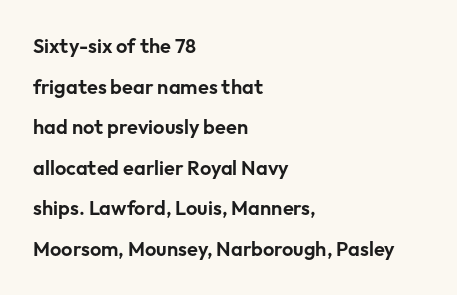
{"italic": "no", "underline": "no", "align": "left", "line_spacing": "loose", "line_spacing_ratio": 2.03, "letter_spacing": "normal", "letter_spacing_em": 0.0, "glyph_px": 20}
